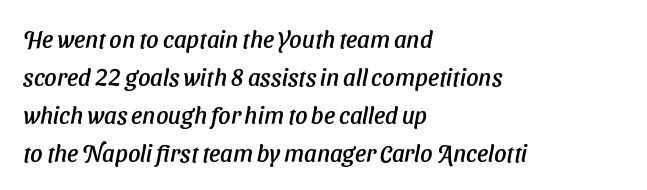
Q: Is the text italic (slanted)? A: Yes, it leans right by about 11 degrees.
Q: Is the text underlined? A: No.
Q: How is the paragraph aligned? A: Left-aligned.
Q: Is the spacing between letters normal or unusually wide? A: Normal.
Q: Is the spacing between lines tight, normal or loose? A: Normal.
